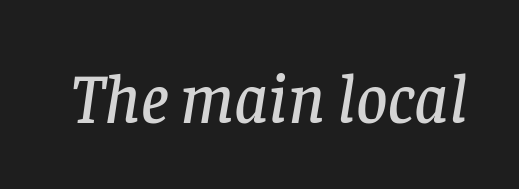
The image shows 69 px serif type, italic (leaning right); set normal letter spacing, not underlined; low stroke contrast and a large x-height.
